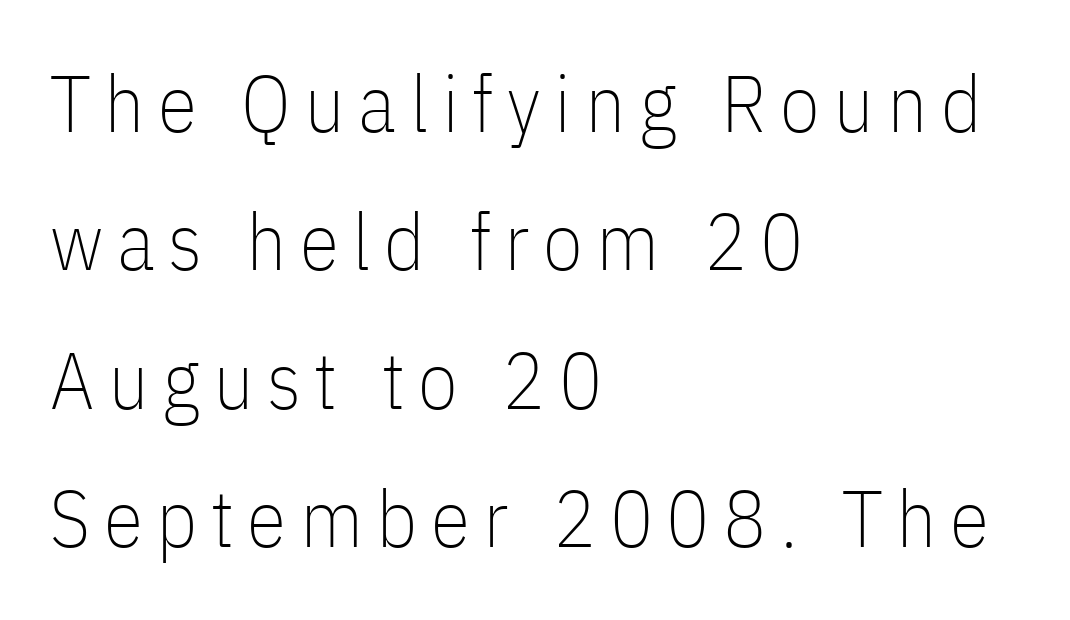
Q: Is the text bold? A: No.
Q: Is the text italic (slanted)? A: No, it is upright.
Q: Is the typeface a serif or a sans-serif typeface? A: Sans-serif.
Q: Is the text underlined? A: No.
Q: How is the paragraph aligned? A: Left-aligned.
Q: Width (condensed, normal, or wide)? A: Condensed.
Q: Stroke contrast? A: Low.
Q: x-height? A: Medium.
Q: Monospaced? A: No.
